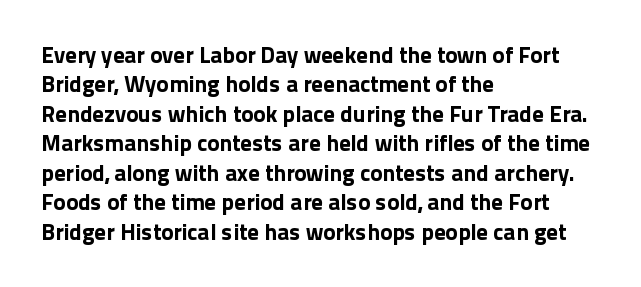
{"italic": "no", "bold": "yes", "underline": "no", "align": "left", "line_spacing": "normal", "line_spacing_ratio": 1.28, "letter_spacing": "normal", "letter_spacing_em": 0.0, "glyph_px": 23}
